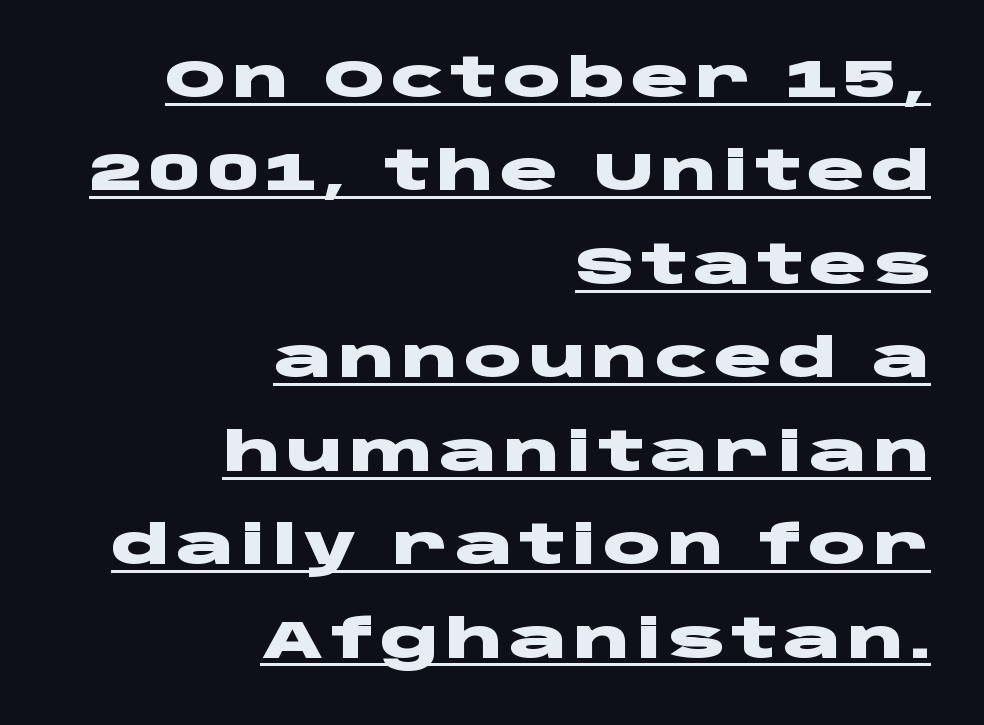
You can tell it's not italic because the verticals are truly vertical. Is this a sans? Yes — the strokes have no serifs. Pretty heavy lettering here — definitely bold. Spacing verdict: proportional, widths tailored to each character.
